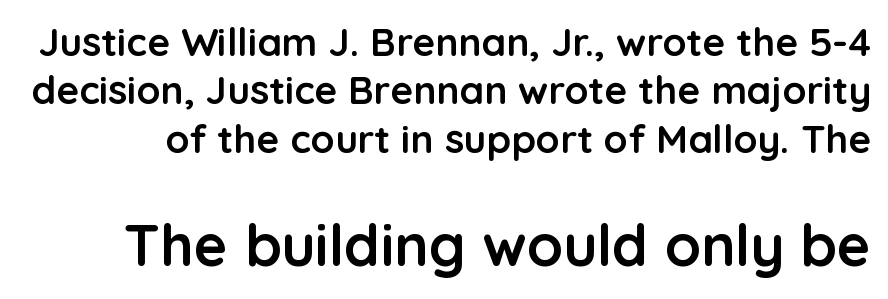
{"serif": "no", "italic": "no", "bold": "yes", "weight": "semibold", "width": "normal", "stroke_contrast": "low", "x_height": "medium", "monospaced": "no", "underline": "no", "line_spacing_ratio": 1.24, "letter_spacing": "normal", "letter_spacing_em": 0.0, "larger_block": "second", "size_ratio": 1.49, "glyph_px": 58}
